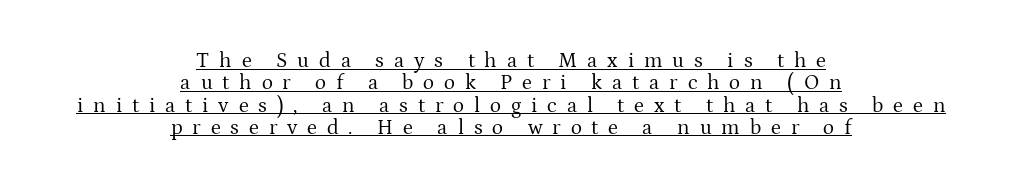
This is the regular roman posture of the typeface. Vertical spacing — tight. Underlining? Definitely there. These glyphs show unthickened strokes, regular width or finer.
